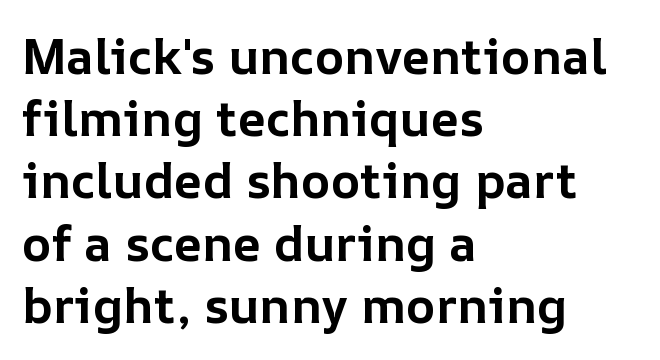
The image shows 49 px bold type, upright; set left-aligned, normal line spacing (1.27x), normal letter spacing, not underlined; low stroke contrast and a medium x-height.
